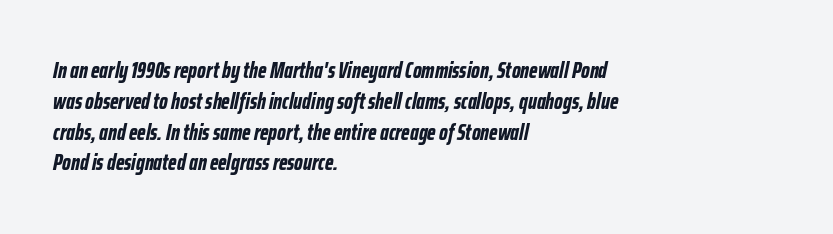
Successive baselines arrive at the customary interval. The face used here has a pronounced slope to its letters. The compositor pushed each line to the left boundary. The letterforms sit shoulder to shoulder at normal distance. I'd describe the lettering as bold — thick and assertive. The glyphs are unaccompanied by any horizontal stroke below them.
